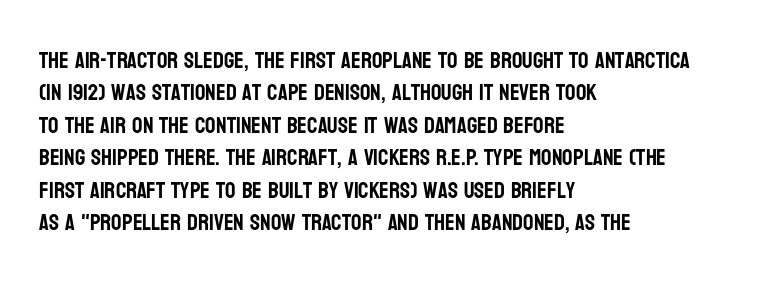
{"italic": "no", "underline": "no", "align": "left", "line_spacing": "normal", "line_spacing_ratio": 1.41, "letter_spacing": "normal", "letter_spacing_em": 0.0, "glyph_px": 23}
